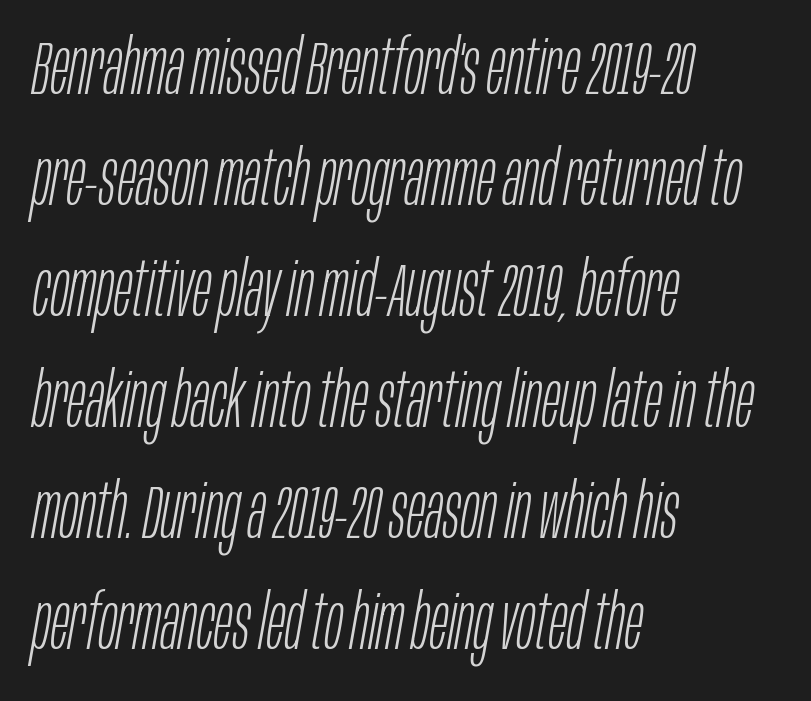
Q: Is the text bold? A: No.
Q: Is the text italic (slanted)? A: Yes, it leans right by about 10 degrees.
Q: Is the text underlined? A: No.
Q: How is the paragraph aligned? A: Left-aligned.
Q: Is the spacing between letters normal or unusually wide? A: Normal.
Q: Is the spacing between lines tight, normal or loose? A: Normal.
Q: Width (condensed, normal, or wide)? A: Condensed.
Q: Stroke contrast? A: Low.
Q: x-height? A: Large.
Q: Monospaced? A: No.
